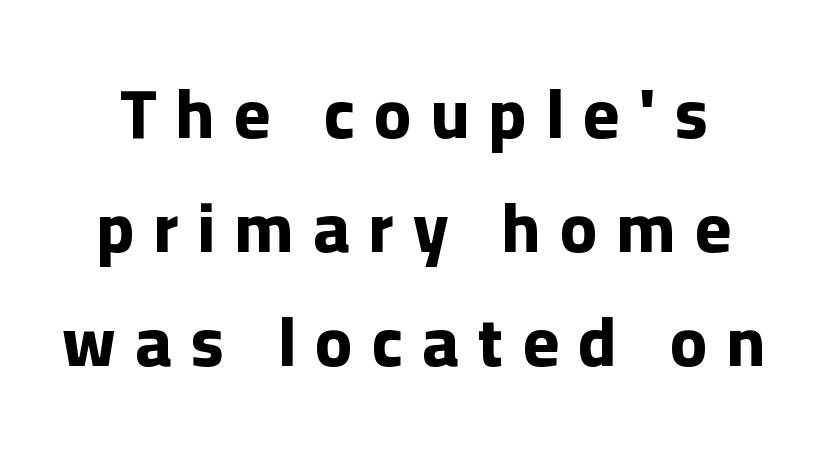
Caption: bold face, heavy strokes. Vertical strokes here are truly vertical. Students, note that the glyphs here are deliberately spaced far apart. Normally led — the rows are evenly, conventionally spaced.
